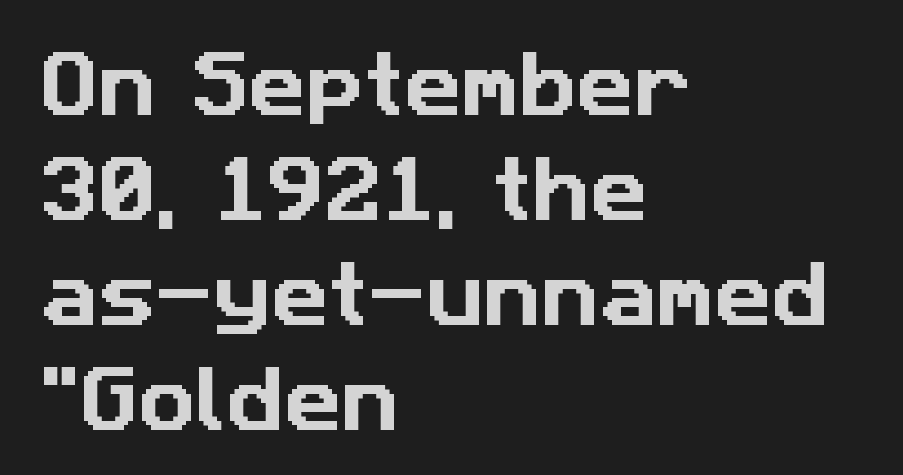
The passage shown is not underscored anywhere. This is sans-serif lettering, the kind often seen on screens and signage. Inter-character spacing is left at the font's built-in metrics. The face used here is proportionally spaced, like ordinary book or web type. The lines are quadded left. The space between consecutive lines is moderate.
